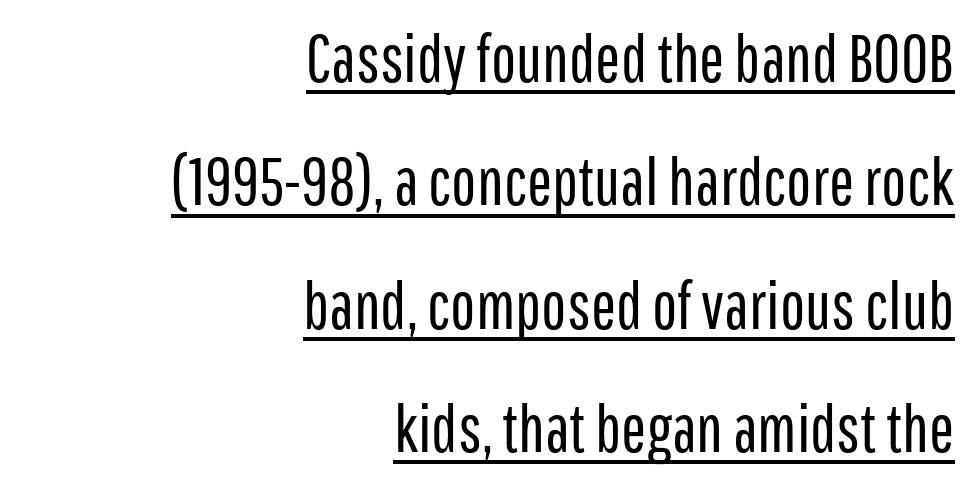
The image shows 67 px regular-weight, condensed sans-serif type, upright; set right-aligned, line spacing 1.84x, normal letter spacing, underlined; low stroke contrast and a medium x-height.
